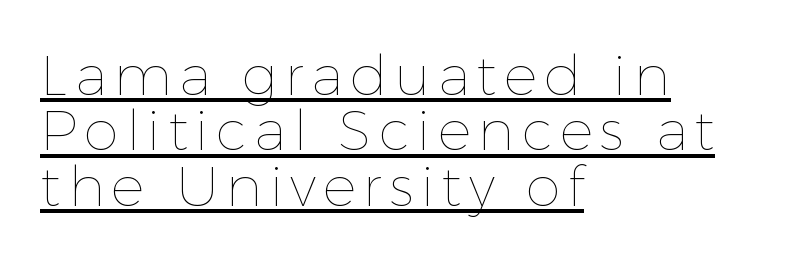
The image shows 56 px thin type, upright; set left-aligned, tight line spacing (0.99x), underlined; a medium x-height.
